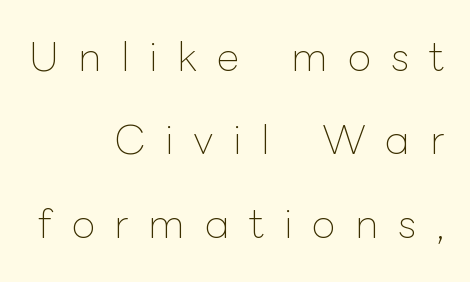
Q: Is the text bold? A: No.
Q: Is the text italic (slanted)? A: No, it is upright.
Q: Is the text underlined? A: No.
Q: How is the paragraph aligned? A: Right-aligned.
Q: Is the spacing between letters normal or unusually wide? A: Unusually wide.
Q: Is the spacing between lines tight, normal or loose? A: Loose.
Q: Width (condensed, normal, or wide)? A: Normal.
Q: Stroke contrast? A: Low.
Q: x-height? A: Medium.
Q: Monospaced? A: No.
